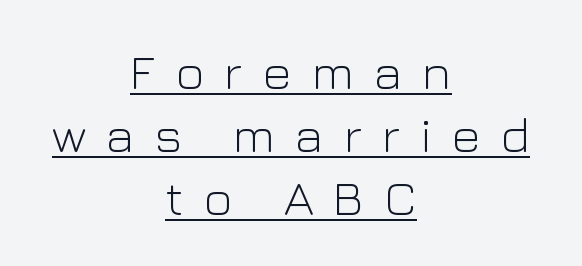
{"serif": "no", "italic": "no", "bold": "no", "weight": "light", "width": "normal", "stroke_contrast": "low", "x_height": "medium", "monospaced": "no", "underline": "yes", "align": "center", "line_spacing": "normal", "line_spacing_ratio": 1.26, "letter_spacing": "wide", "letter_spacing_em": 0.4, "glyph_px": 50}
